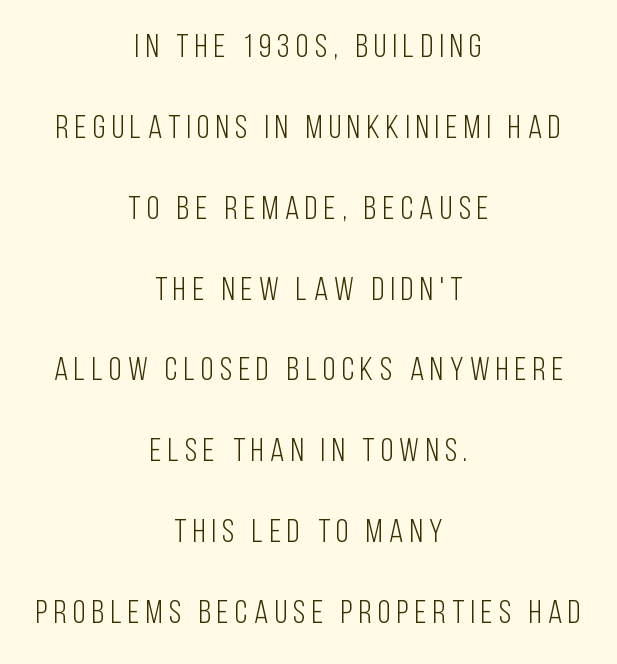
The rendering positions every line midway between the sides. The foot of each line stays bare and open. Compared with typical paragraphs, the rows here are farther apart. The lettering stays uniformly vertical, giving the passage a roman look. Font category for this specimen: sans-serif. Each stroke keeps to a modest, everyday thickness or less.
